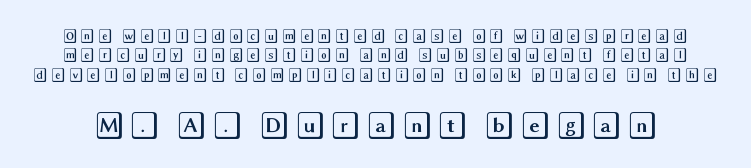
The image shows 28 px wide type, upright; set normal line spacing (1.38x), not underlined; the second (bottom) block is 2.0x larger; a large x-height.
